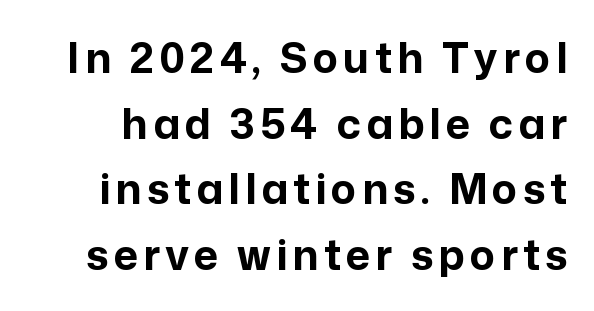
{"serif": "no", "italic": "no", "bold": "yes", "weight": "bold", "width": "normal", "stroke_contrast": "low", "x_height": "medium", "monospaced": "no", "underline": "no", "line_spacing": "normal", "line_spacing_ratio": 1.56, "glyph_px": 42}
